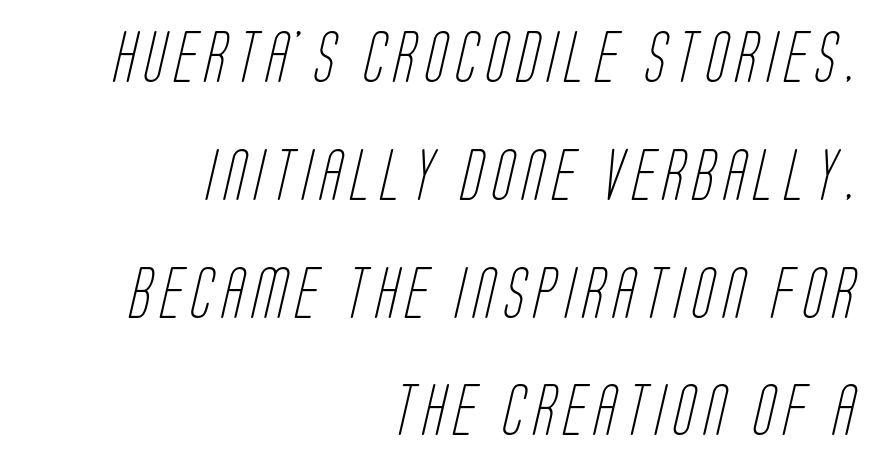
Q: Is the text bold? A: No.
Q: Is the typeface a serif or a sans-serif typeface? A: Sans-serif.
Q: Is the text underlined? A: No.
Q: How is the paragraph aligned? A: Right-aligned.
Q: Is the spacing between lines tight, normal or loose? A: Loose.
Q: Width (condensed, normal, or wide)? A: Condensed.
Q: Stroke contrast? A: Low.
Q: x-height? A: Large.
Q: Monospaced? A: No.
